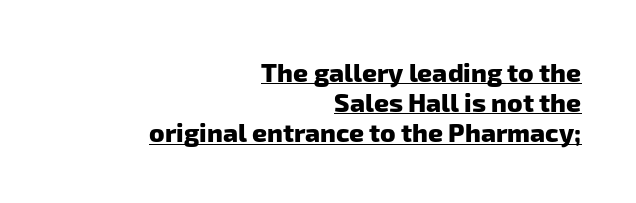
Q: Is the text bold? A: Yes.
Q: Is the text underlined? A: Yes.
Q: How is the paragraph aligned? A: Right-aligned.
Q: Is the spacing between letters normal or unusually wide? A: Normal.
